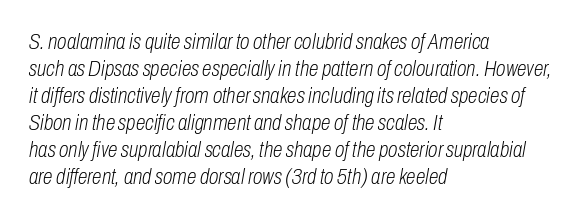
Tracking value appears to be zero — textbook default spacing. Is the type slanted? Yes — the strokes lean at a clear angle. This rendering features lettering with no underline. If you drew a ruler down the left edge, every line would touch it. On a weight scale, this lands at 450 or below.
